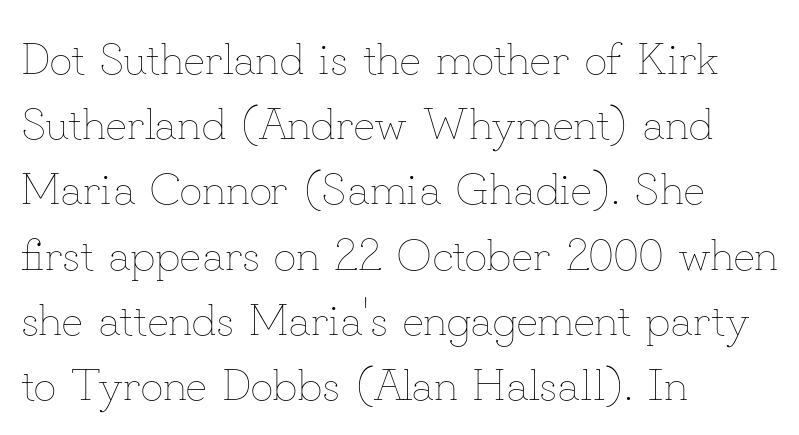
Q: Is the text bold? A: No.
Q: Is the text italic (slanted)? A: No, it is upright.
Q: Is the text underlined? A: No.
Q: How is the paragraph aligned? A: Left-aligned.
Q: Is the spacing between letters normal or unusually wide? A: Normal.
Q: Is the spacing between lines tight, normal or loose? A: Normal.
Q: Width (condensed, normal, or wide)? A: Normal.
Q: Stroke contrast? A: Low.
Q: x-height? A: Small.
Q: Monospaced? A: No.
